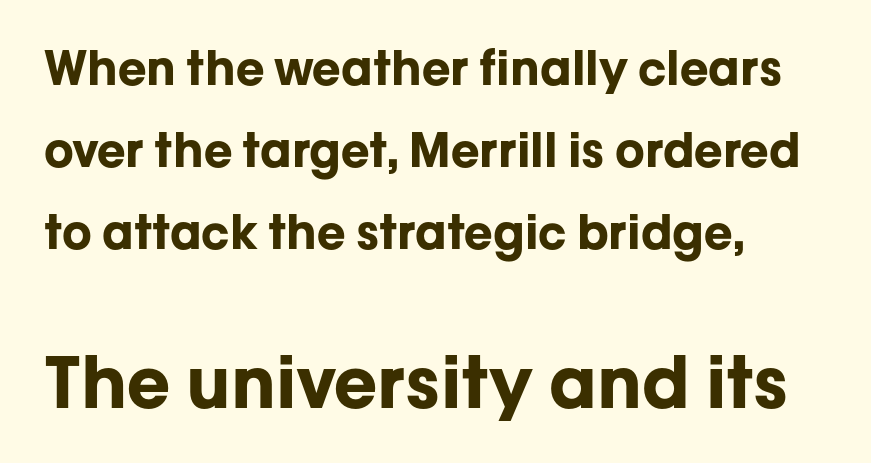
Q: Is the text bold? A: Yes.
Q: Is the text italic (slanted)? A: No, it is upright.
Q: Is the typeface a serif or a sans-serif typeface? A: Sans-serif.
Q: Is the text underlined? A: No.
Q: How is the paragraph aligned? A: Left-aligned.
Q: Is the spacing between letters normal or unusually wide? A: Normal.
Q: Which block of text is set in a larger size, the first (top) or the second (bottom)? A: The second (bottom) one.
Q: Width (condensed, normal, or wide)? A: Normal.
Q: Stroke contrast? A: Low.
Q: x-height? A: Medium.
Q: Monospaced? A: No.
